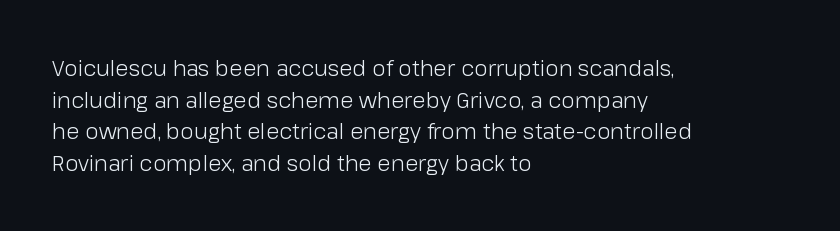
{"italic": "no", "bold": "no", "underline": "no", "align": "left", "line_spacing": "normal", "line_spacing_ratio": 1.44, "letter_spacing": "normal", "letter_spacing_em": 0.0, "glyph_px": 22}
